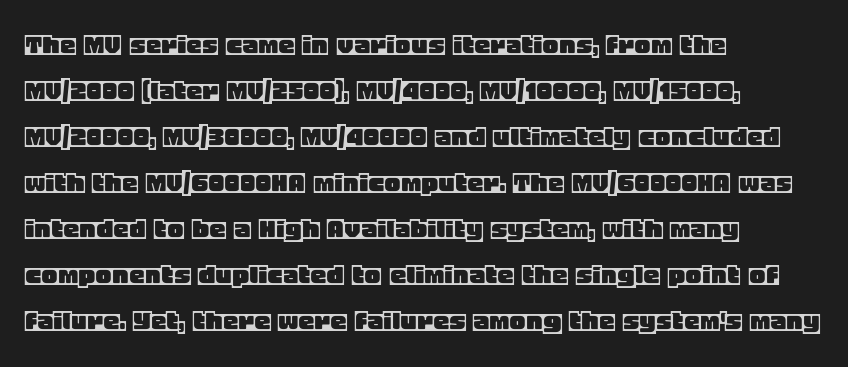
{"italic": "no", "width": "normal", "x_height": "large", "monospaced": "no", "underline": "no", "align": "left", "line_spacing": "normal", "line_spacing_ratio": 1.44, "letter_spacing": "normal", "letter_spacing_em": 0.0, "glyph_px": 32}
